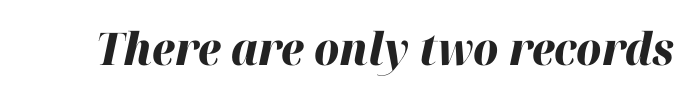
Check under the words: just untouched page. This is oblique type, the kind used for emphasis or titles. Chunky letters — that's bold for sure. These lines are rendered in a variable-pitch font.
